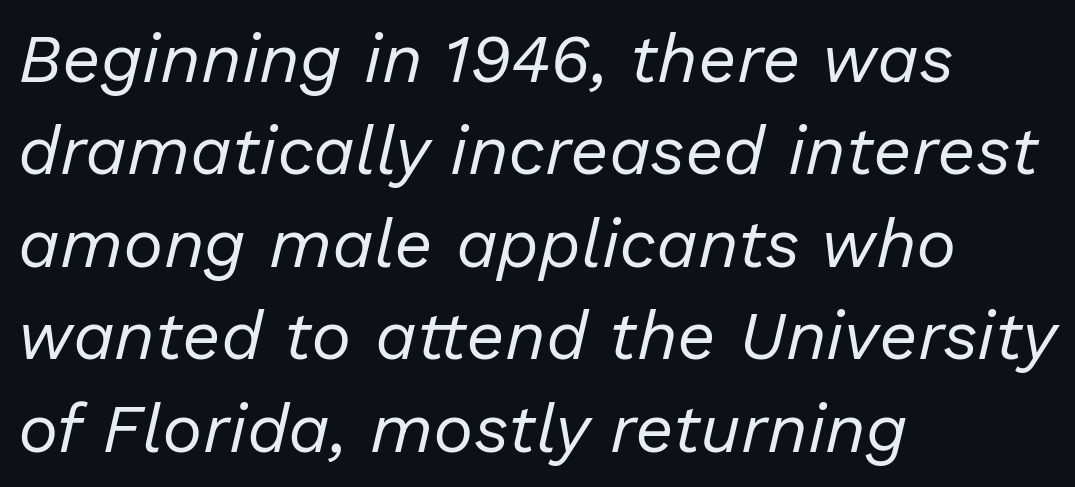
{"italic": "yes", "lean": "right", "slant_degrees": 13, "bold": "no", "weight": "regular", "width": "normal", "stroke_contrast": "low", "x_height": "medium", "monospaced": "no", "underline": "no", "align": "left", "line_spacing": "normal", "line_spacing_ratio": 1.36, "letter_spacing": "normal", "letter_spacing_em": 0.0, "glyph_px": 68}
